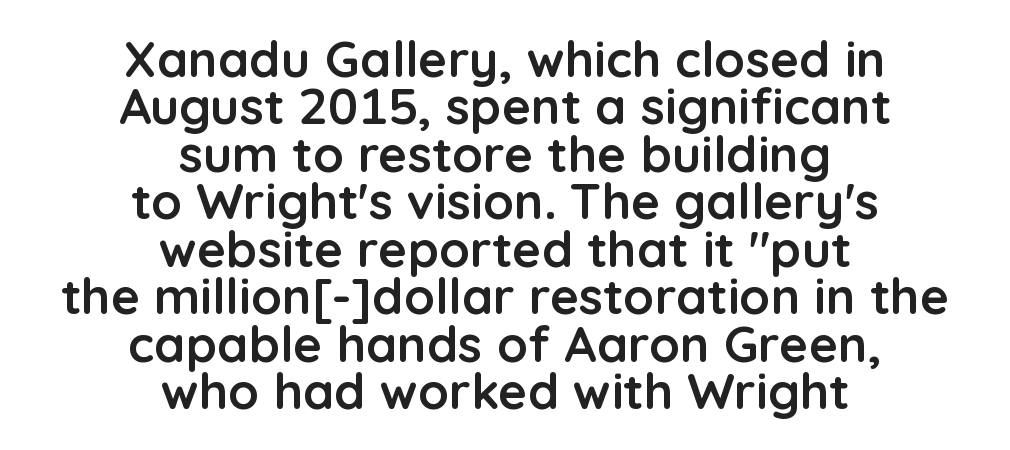
The image shows 50 px semibold sans-serif type, upright; set centered, tight line spacing (0.95x), normal letter spacing, not underlined; low stroke contrast and a medium x-height.
